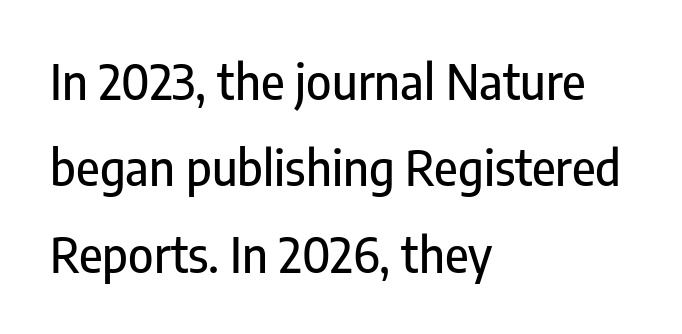
{"serif": "no", "italic": "no", "width": "condensed", "stroke_contrast": "low", "x_height": "medium", "monospaced": "no", "underline": "no", "align": "left", "line_spacing_ratio": 1.8, "letter_spacing": "normal", "letter_spacing_em": 0.0, "glyph_px": 48}
